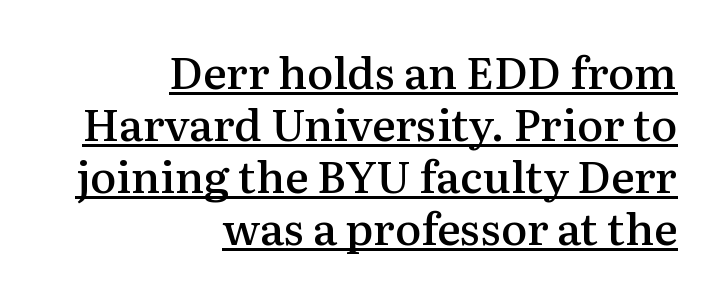
The characters look somewhat weighty, a semibold short of true bold. Inter-character spacing is left at the font's built-in metrics. It's the straight-up-and-down kind of type. Classification — serif. Teacher's note: observe the even right margin — that is flush-right alignment. The rendering uses the underline text-decoration.
